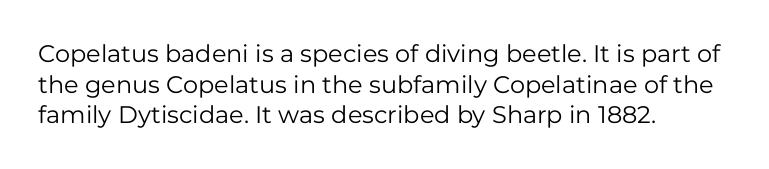
Q: Is the text bold? A: No.
Q: Is the text italic (slanted)? A: No, it is upright.
Q: Is the text underlined? A: No.
Q: How is the paragraph aligned? A: Left-aligned.
Q: Is the spacing between letters normal or unusually wide? A: Normal.
Q: Is the spacing between lines tight, normal or loose? A: Normal.
